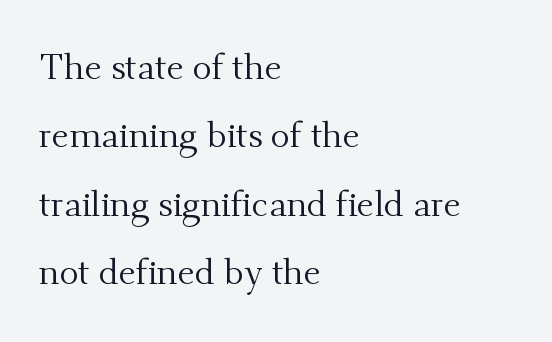
Q: Is the text bold? A: No.
Q: Is the text italic (slanted)? A: No, it is upright.
Q: Is the typeface a serif or a sans-serif typeface? A: Serif.
Q: Is the text underlined? A: No.
Q: How is the paragraph aligned? A: Left-aligned.
Q: Is the spacing between letters normal or unusually wide? A: Normal.
Q: Is the spacing between lines tight, normal or loose? A: Loose.
Q: Width (condensed, normal, or wide)? A: Normal.
Q: Stroke contrast? A: Medium.
Q: x-height? A: Small.
Q: Monospaced? A: No.
